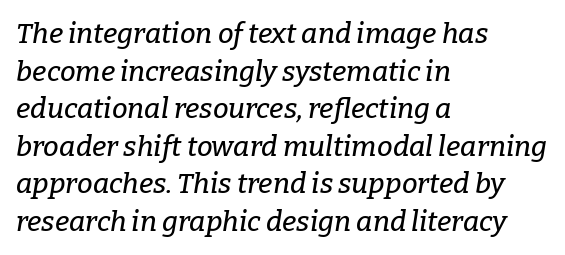
{"serif": "yes", "italic": "yes", "lean": "right", "slant_degrees": 9, "width": "normal", "stroke_contrast": "low", "x_height": "medium", "monospaced": "no", "underline": "no", "align": "left", "line_spacing": "normal", "line_spacing_ratio": 1.34, "letter_spacing": "normal", "letter_spacing_em": 0.0, "glyph_px": 28}
